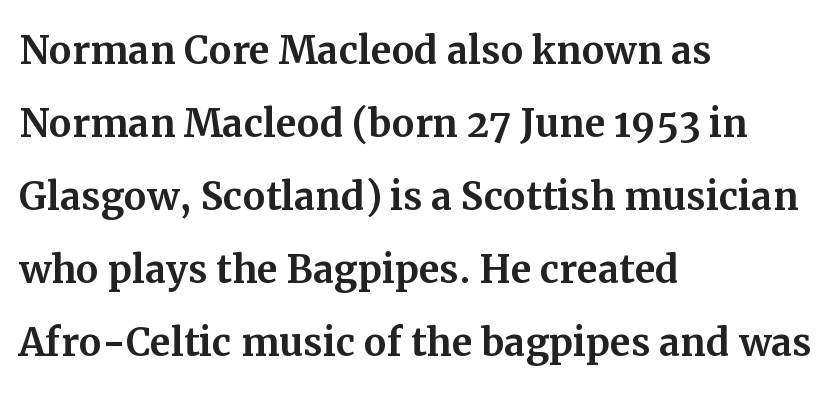
The image shows 51 px serif type, upright; set left-aligned, normal line spacing (1.43x), normal letter spacing, not underlined; medium stroke contrast and a medium x-height.
